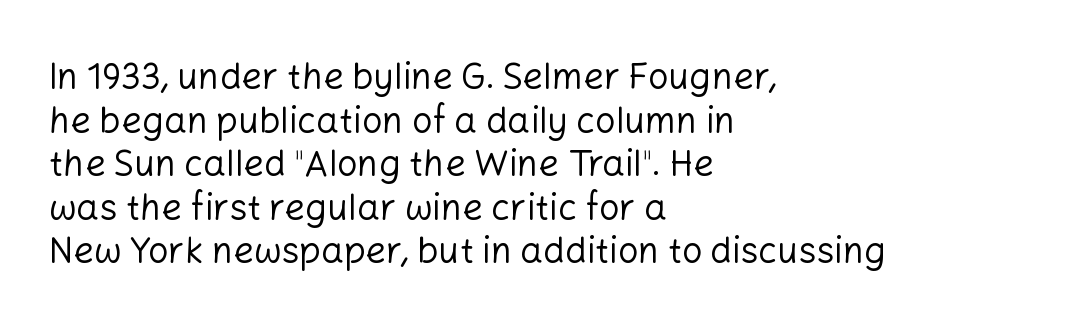
{"serif": "no", "italic": "no", "bold": "no", "weight": "regular", "width": "normal", "stroke_contrast": "low", "x_height": "medium", "monospaced": "no", "underline": "no", "align": "left", "line_spacing_ratio": 1.21, "letter_spacing": "normal", "letter_spacing_em": 0.0, "glyph_px": 36}
